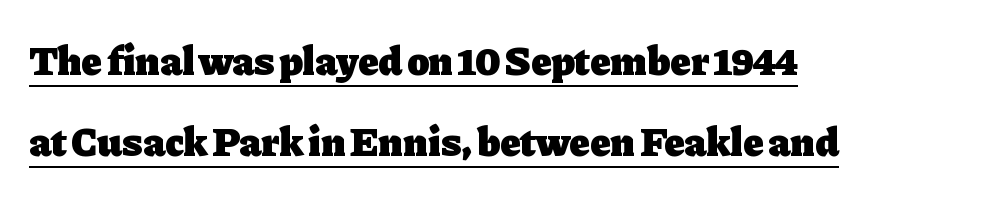
{"serif": "yes", "italic": "no", "bold": "yes", "weight": "heavy", "width": "normal", "stroke_contrast": "low", "x_height": "medium", "monospaced": "no", "underline": "yes", "align": "left", "line_spacing": "loose", "line_spacing_ratio": 1.97, "letter_spacing": "normal", "letter_spacing_em": 0.0, "glyph_px": 41}
